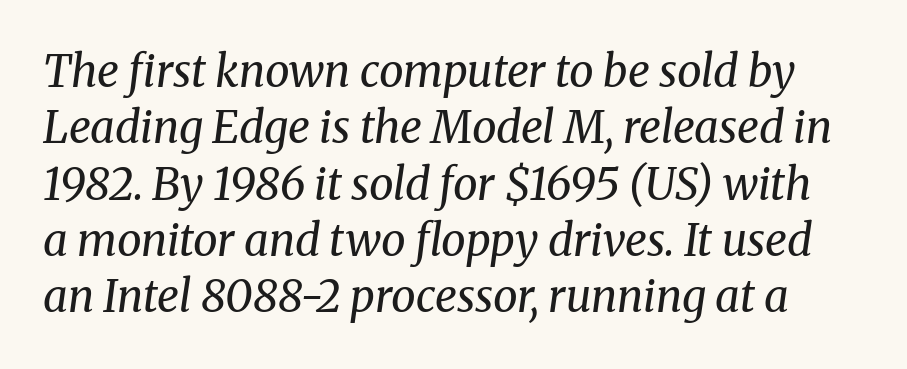
The letterforms sit shoulder to shoulder at normal distance. Notice how descenders clear the ascenders below comfortably — that's standard leading. A light-to-regular cut is what we see here. Looks like regular typesetting: each glyph gets only the width it needs. Only glyphs here, with clear space below each row. Classification — serif.
